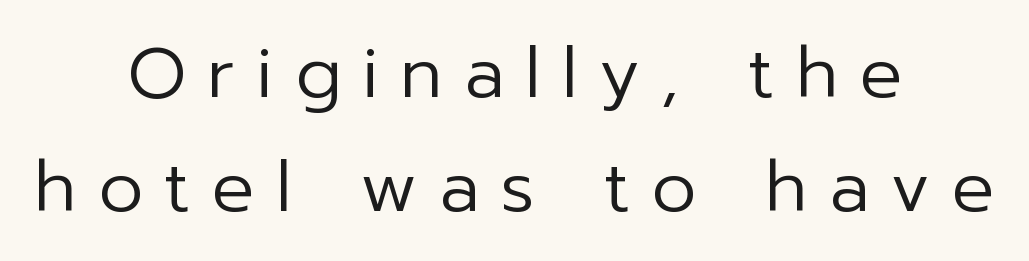
Q: Is the text bold? A: No.
Q: Is the text italic (slanted)? A: No, it is upright.
Q: Is the typeface a serif or a sans-serif typeface? A: Sans-serif.
Q: Is the text underlined? A: No.
Q: How is the paragraph aligned? A: Centered.
Q: Is the spacing between letters normal or unusually wide? A: Unusually wide.
Q: Is the spacing between lines tight, normal or loose? A: Normal.
Q: Width (condensed, normal, or wide)? A: Normal.
Q: Stroke contrast? A: Low.
Q: x-height? A: Medium.
Q: Monospaced? A: No.
